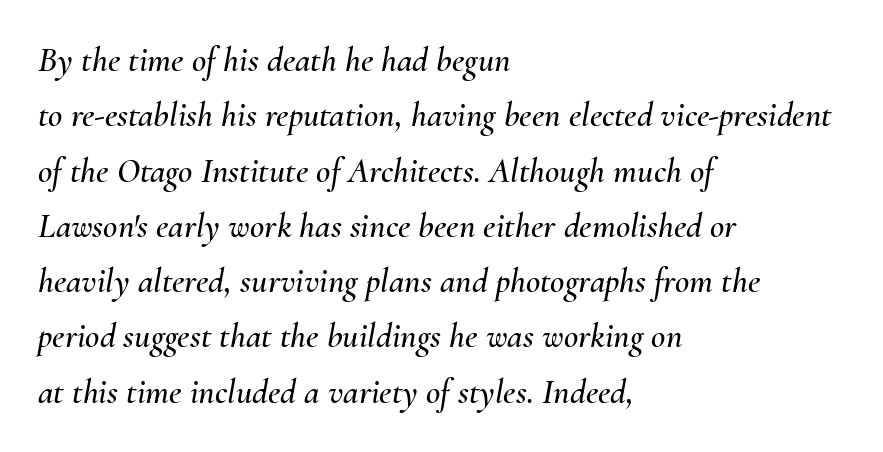
Q: Is the text italic (slanted)? A: Yes, it leans right by about 10 degrees.
Q: Is the text underlined? A: No.
Q: How is the paragraph aligned? A: Left-aligned.
Q: Is the spacing between letters normal or unusually wide? A: Normal.
Q: Is the spacing between lines tight, normal or loose? A: Normal.
Q: Width (condensed, normal, or wide)? A: Normal.
Q: Stroke contrast? A: Medium.
Q: x-height? A: Small.
Q: Monospaced? A: No.
